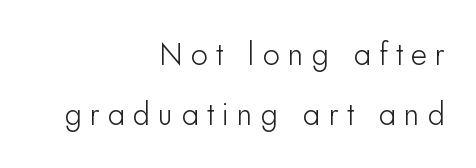
The image shows 31 px sans-serif type, upright; set right-aligned, loose line spacing (1.92x), unusually wide letter spacing (+0.26 em), not underlined; low stroke contrast and a small x-height.
